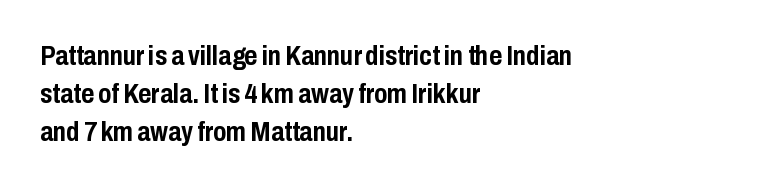
Tall strokes in this sample are plumb rather than angled. Heft: maximum for text — a bold. Notice how the passage keeps a crisp vertical edge on the left only. Interline gaps are of average width in this sample. To sum up the face: it is a sans, with no serifs. Standard letterfit; no display-style spreading of the glyphs.
